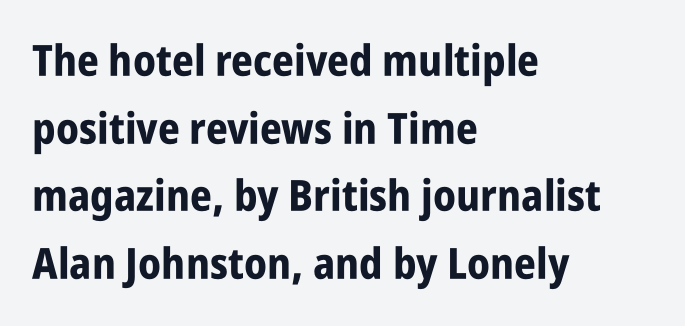
The image shows 43 px bold, condensed sans-serif type, upright; set left-aligned, normal line spacing (1.57x), normal letter spacing, not underlined; low stroke contrast and a large x-height.
